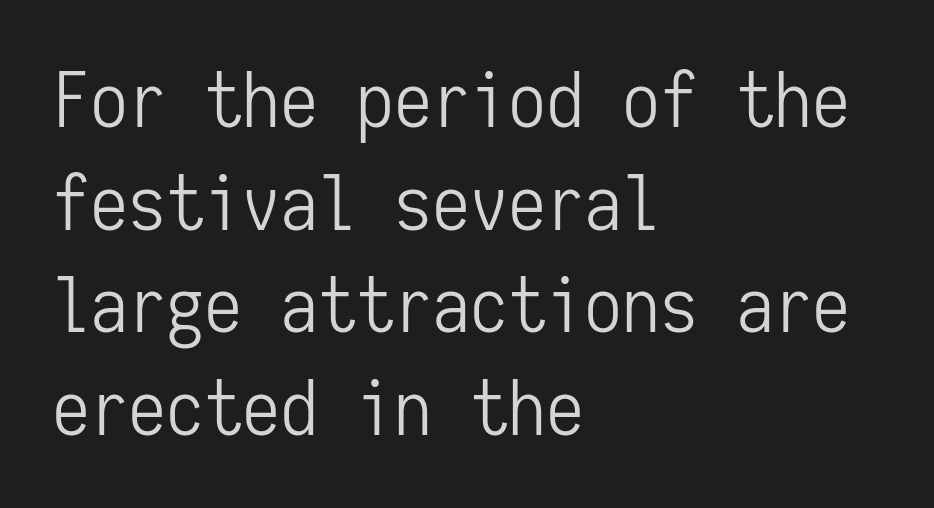
The lines are quadded left. Each word holds together tightly as a unit, with standard inter-letter gaps. Compared with typical paragraphs, the rows here are spaced about the same. Does the lettering tilt? It doesn't — this is upright.
